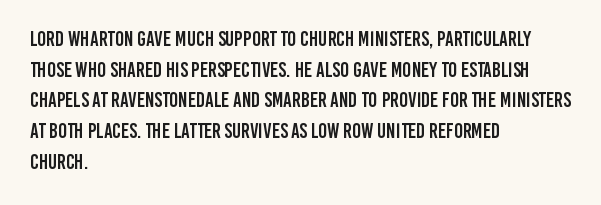
Style check: upright. Quick note: interline space is typical. This sample uses plain, unmodified letter spacing. In CSS terms this would be text-align: left.
